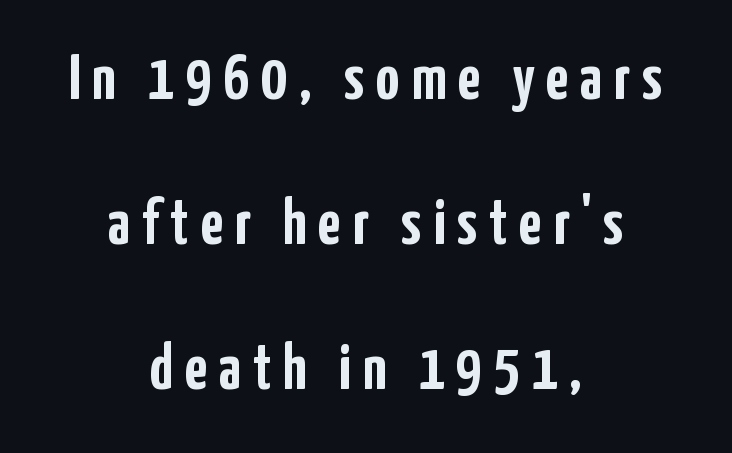
The image shows 65 px semibold, condensed sans-serif type, upright; set centered, loose line spacing (2.23x), not underlined; low stroke contrast and a medium x-height.
